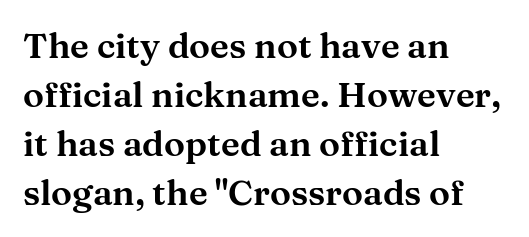
{"serif": "yes", "italic": "no", "width": "wide", "stroke_contrast": "medium", "x_height": "medium", "monospaced": "no", "underline": "no", "align": "left", "line_spacing": "normal", "line_spacing_ratio": 1.4, "letter_spacing": "normal", "letter_spacing_em": 0.0, "glyph_px": 35}
